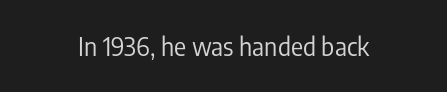
The image shows 25 px text type, upright; set normal letter spacing, not underlined.
